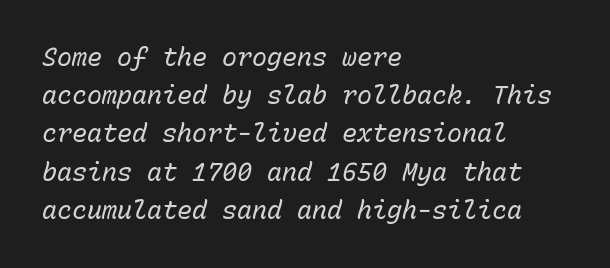
Look at the tracking — it's just the regular setting, nothing added. The typesetter chose a ragged-right arrangement here. This block has exactly the height ordinary leading produces. The string is rendered with underlining switched off.
